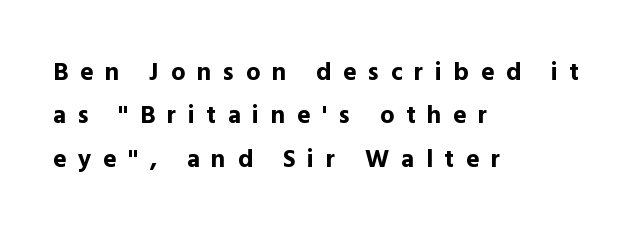
Does the weight exceed regular? Yes, all the way to bold. A roman cut, with each character standing at attention. Display-style spreading of the glyphs; the letterfit is very open. The typesetter chose a ragged-right arrangement here.
